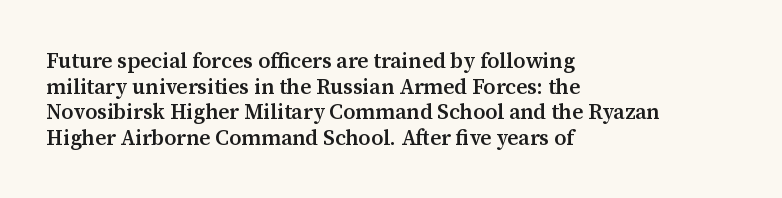
{"italic": "no", "bold": "semi", "underline": "no", "align": "left", "line_spacing_ratio": 1.22, "letter_spacing": "normal", "letter_spacing_em": 0.0, "glyph_px": 21}
